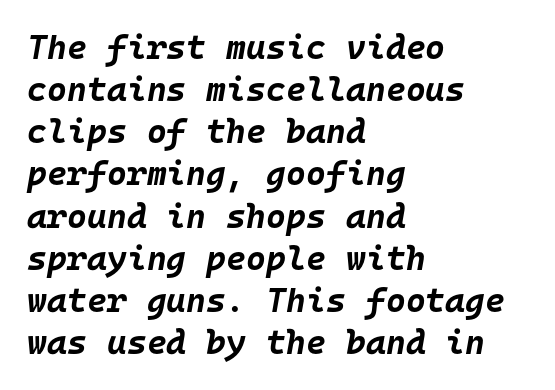
Q: Is the text bold? A: Yes.
Q: Is the text italic (slanted)? A: Yes, it leans right by about 10 degrees.
Q: Is the text underlined? A: No.
Q: How is the paragraph aligned? A: Left-aligned.
Q: Is the spacing between letters normal or unusually wide? A: Normal.
Q: Width (condensed, normal, or wide)? A: Normal.
Q: Stroke contrast? A: Low.
Q: x-height? A: Large.
Q: Monospaced? A: Yes.
